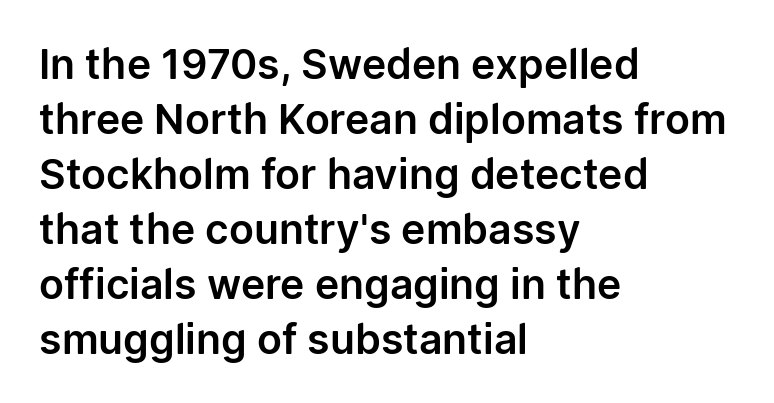
{"serif": "no", "italic": "no", "width": "normal", "stroke_contrast": "low", "x_height": "medium", "monospaced": "no", "underline": "no", "align": "left", "line_spacing": "normal", "line_spacing_ratio": 1.34, "letter_spacing": "normal", "letter_spacing_em": 0.0, "glyph_px": 41}
